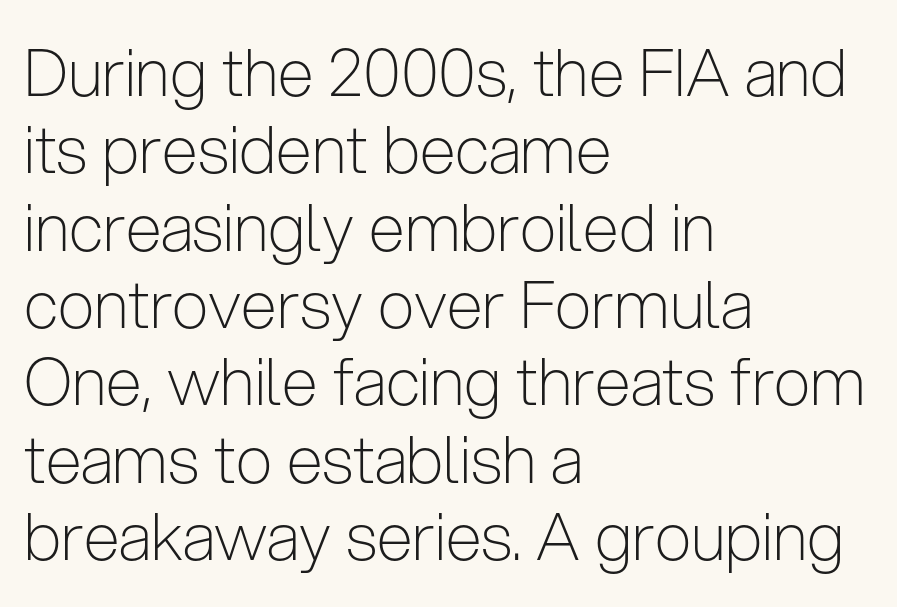
{"serif": "no", "italic": "no", "bold": "no", "weight": "light", "width": "condensed", "stroke_contrast": "low", "x_height": "medium", "monospaced": "no", "underline": "no", "align": "left", "line_spacing_ratio": 1.19, "letter_spacing": "normal", "letter_spacing_em": 0.0, "glyph_px": 65}
